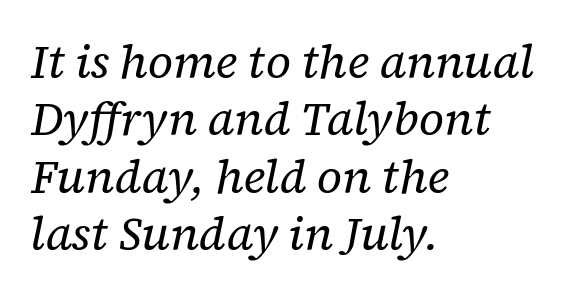
The image shows 46 px regular-weight serif type, italic (leaning right); set left-aligned, normal line spacing (1.25x), normal letter spacing, not underlined; low stroke contrast and a medium x-height.
